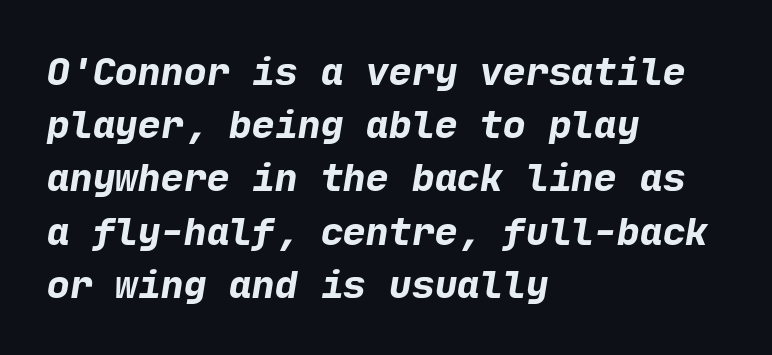
The image shows 38 px bold sans-serif type; set left-aligned, normal line spacing (1.4x), normal letter spacing, not underlined; low stroke contrast and a medium x-height.
